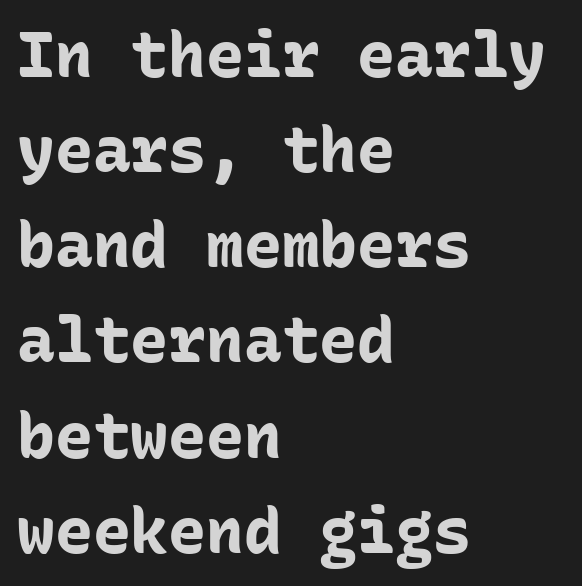
{"serif": "no", "italic": "no", "bold": "yes", "weight": "bold", "width": "normal", "stroke_contrast": "low", "x_height": "medium", "monospaced": "yes", "underline": "no", "align": "left", "line_spacing": "normal", "line_spacing_ratio": 1.51, "letter_spacing": "normal", "letter_spacing_em": 0.0, "glyph_px": 63}
